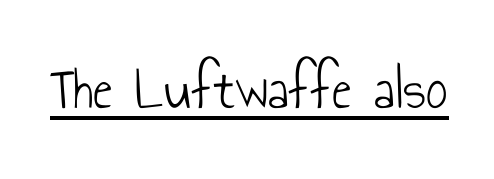
Classification — sans serif. Is this a heavy cut? Hardly; it is regular or lighter. Looks like regular typesetting: each glyph gets only the width it needs. If you drew a line through each stem, it would be perfectly vertical.
